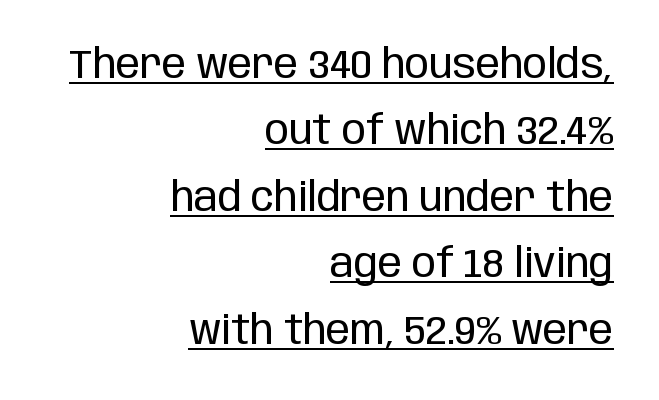
{"serif": "no", "italic": "no", "bold": "no", "weight": "regular", "width": "condensed", "stroke_contrast": "low", "x_height": "large", "monospaced": "no", "underline": "yes", "align": "right", "line_spacing": "normal", "line_spacing_ratio": 1.66, "letter_spacing": "normal", "letter_spacing_em": 0.0, "glyph_px": 40}
